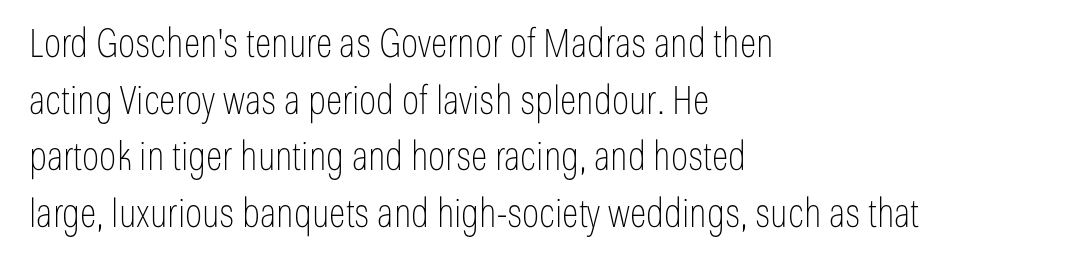
Compared with a typical body face, this is equally light or lighter still. Regarding leading, the lines here are spaced in the standard way. The face used here is a sans, in the tradition of grotesques and geometrics. The space directly below the letters is spotless. The rag falls on the right side of this text block.
